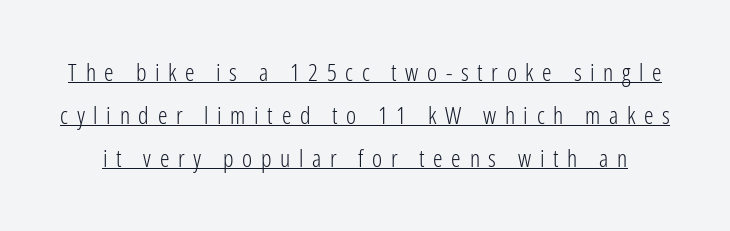
Short note: letters widely spaced. Stroke thickness stays within the range of a standard reading face or lighter. The axis of the letterforms is exactly vertical. Emphasis is given by a line drawn under the lettering.
